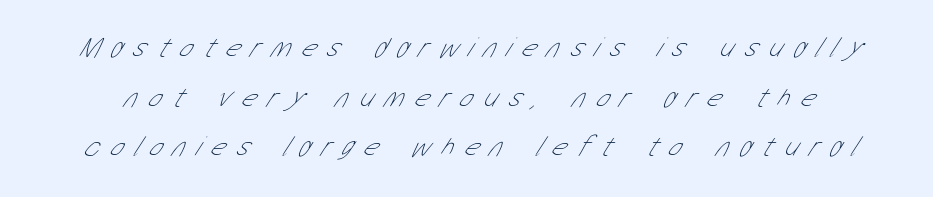
The image shows 28 px thin, condensed sans-serif type; set line spacing 1.77x, unusually wide letter spacing (+0.39 em), not underlined; low stroke contrast and a medium x-height.
